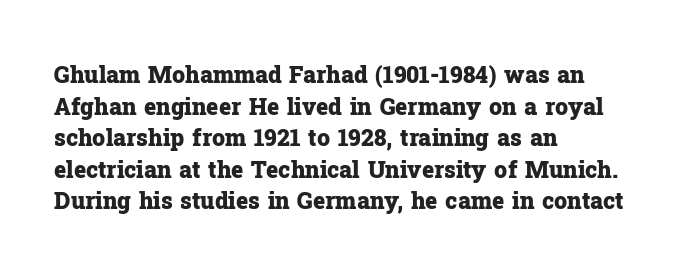
Q: Is the text bold? A: Yes.
Q: Is the text italic (slanted)? A: No, it is upright.
Q: Is the text underlined? A: No.
Q: How is the paragraph aligned? A: Left-aligned.
Q: Is the spacing between letters normal or unusually wide? A: Normal.
Q: Is the spacing between lines tight, normal or loose? A: Normal.
